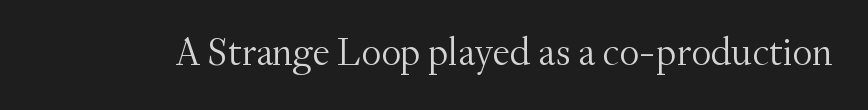
{"serif": "yes", "italic": "no", "bold": "no", "weight": "light", "width": "normal", "stroke_contrast": "medium", "x_height": "small", "monospaced": "no", "underline": "no", "letter_spacing": "normal", "letter_spacing_em": 0.0, "glyph_px": 39}
